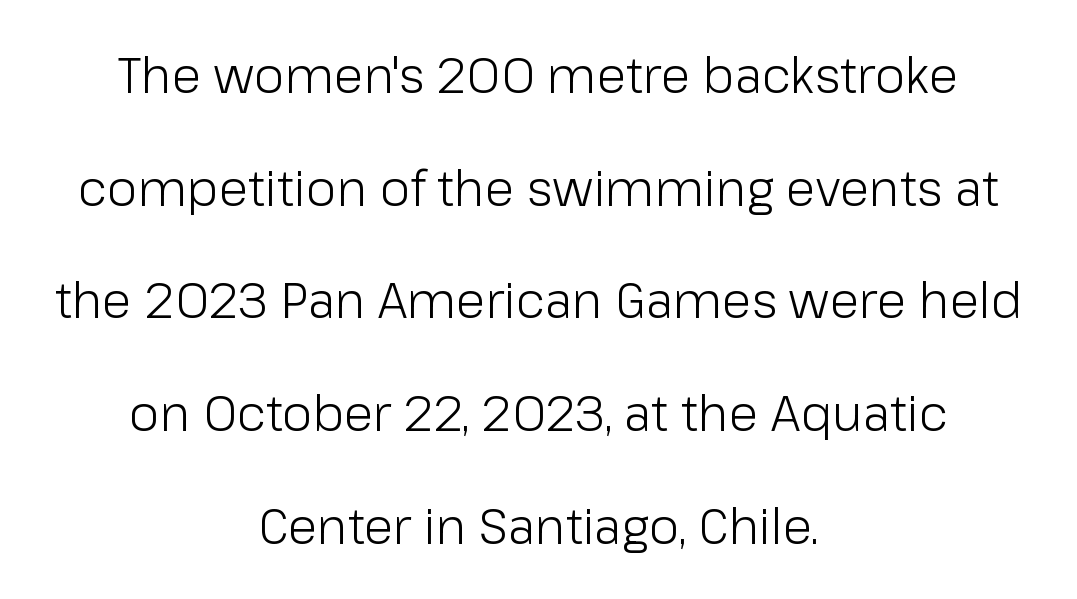
Baseline-to-baseline distance is far greater than the letter height. The passage shown has conventional tracking throughout. If you folded the block vertically in half, each line would mirror itself in length. The letters stand upright; this is a roman face.
